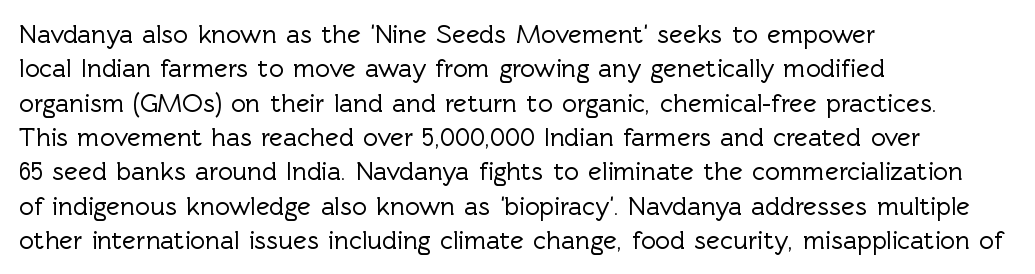
Here the glyphs are tracked normally, forming tight word shapes. Notice how the passage keeps a crisp vertical edge on the left only. A normal amount of white space separates one row of letters from the next. The string is rendered with underlining switched off.
